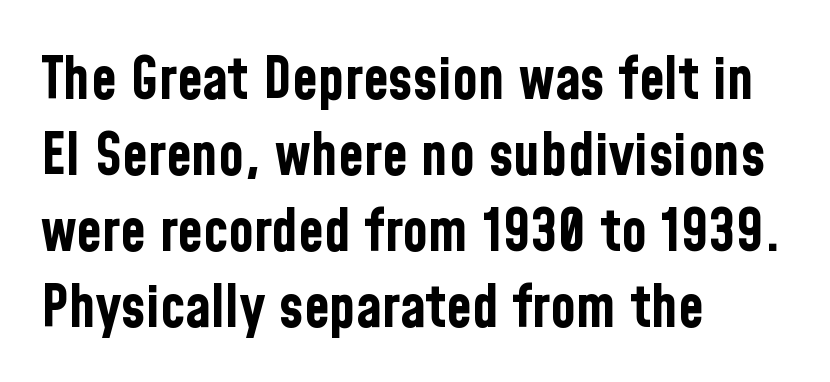
{"serif": "no", "italic": "no", "bold": "yes", "weight": "bold", "width": "condensed", "stroke_contrast": "low", "x_height": "medium", "monospaced": "no", "underline": "no", "align": "left", "line_spacing": "normal", "line_spacing_ratio": 1.29, "letter_spacing": "normal", "letter_spacing_em": 0.0, "glyph_px": 59}
